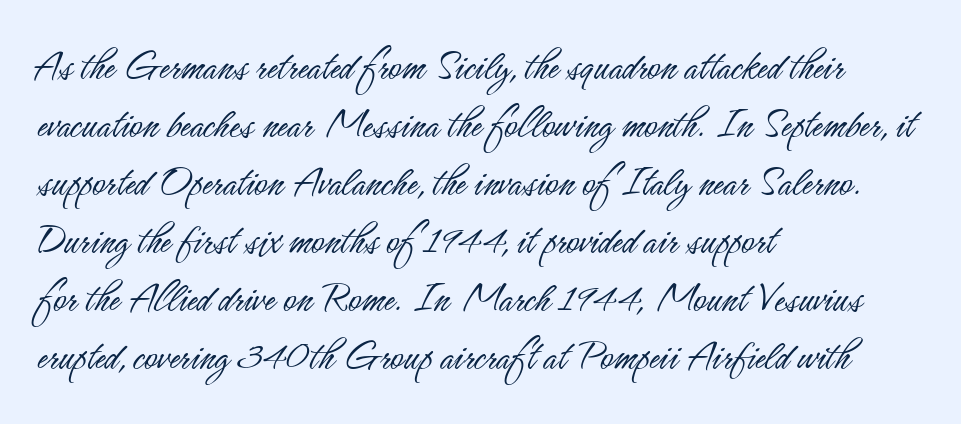
Q: Is the text bold? A: No.
Q: Is the text italic (slanted)? A: Yes.
Q: Is the typeface a serif or a sans-serif typeface? A: Sans-serif.
Q: Is the text underlined? A: No.
Q: How is the paragraph aligned? A: Left-aligned.
Q: Is the spacing between letters normal or unusually wide? A: Normal.
Q: Is the spacing between lines tight, normal or loose? A: Normal.
Q: Width (condensed, normal, or wide)? A: Condensed.
Q: Stroke contrast? A: Low.
Q: x-height? A: Small.
Q: Monospaced? A: No.
